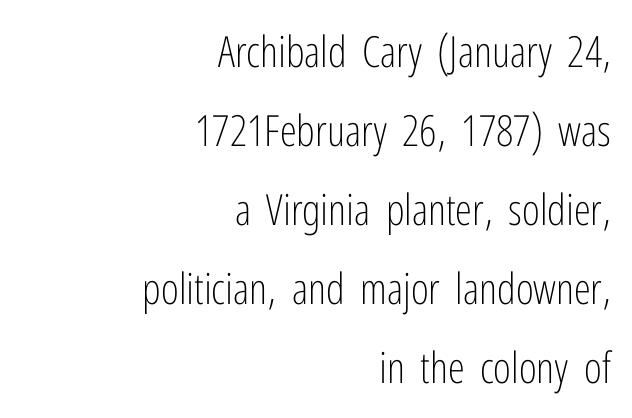
A roman cut, with each character standing at attention. Spacing verdict: proportional, widths tailored to each character. Line endings align vertically; line beginnings do not. The passage shown is not bold in any degree. Honestly, there is no underline to notice here at all.
